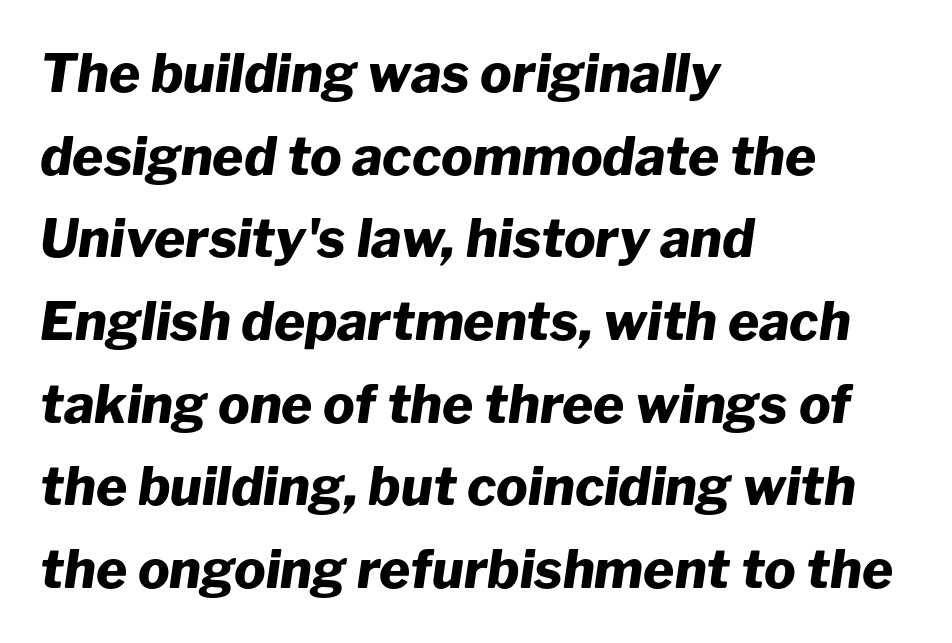
{"italic": "yes", "lean": "right", "slant_degrees": 8, "bold": "yes", "weight": "heavy", "width": "normal", "stroke_contrast": "low", "x_height": "medium", "monospaced": "no", "underline": "no", "align": "left", "line_spacing": "normal", "line_spacing_ratio": 1.56, "letter_spacing": "normal", "letter_spacing_em": 0.0, "glyph_px": 53}
